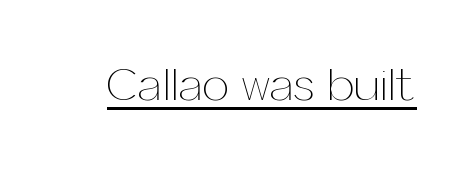
{"italic": "no", "bold": "no", "weight": "thin", "width": "normal", "stroke_contrast": "medium", "x_height": "medium", "monospaced": "no", "underline": "yes", "letter_spacing": "normal", "letter_spacing_em": 0.0, "glyph_px": 48}
